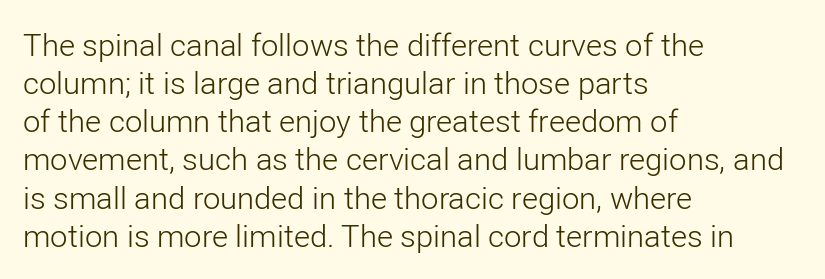
{"serif": "no", "italic": "no", "bold": "no", "weight": "light", "width": "normal", "stroke_contrast": "low", "x_height": "medium", "monospaced": "no", "underline": "no", "align": "left", "line_spacing_ratio": 1.23, "letter_spacing": "normal", "letter_spacing_em": 0.0, "glyph_px": 31}
